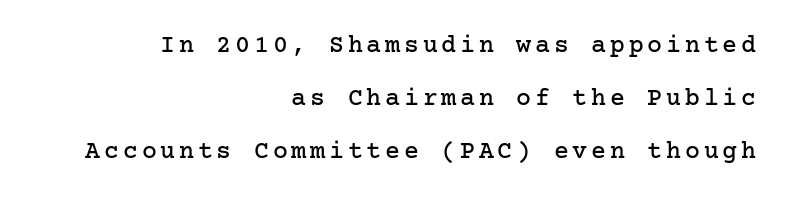
The image shows 25 px text type, upright; set right-aligned, loose line spacing (2.13x), not underlined.
